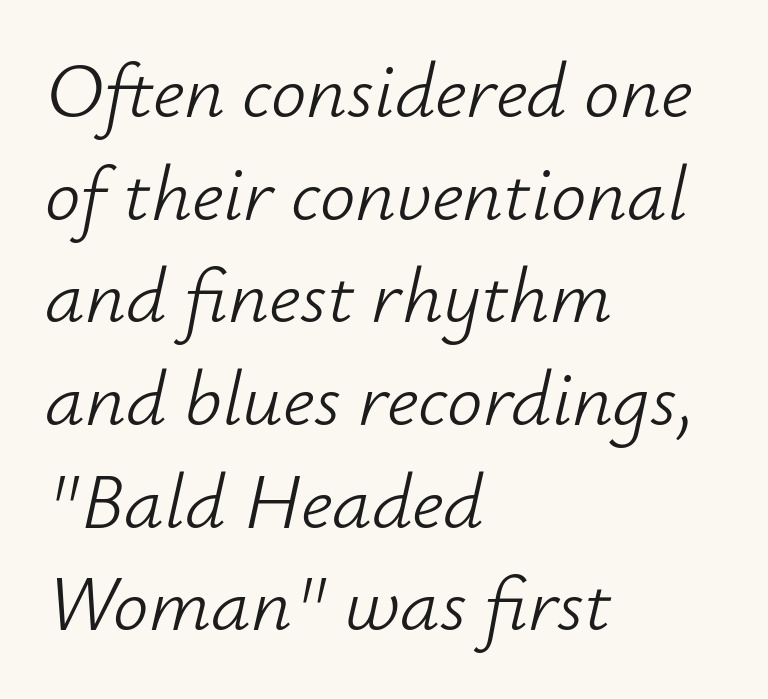
The baseline area is clear. Style check: oblique. In CSS terms this would be text-align: left. A typesetter would call this proportional, since set widths differ per character.
